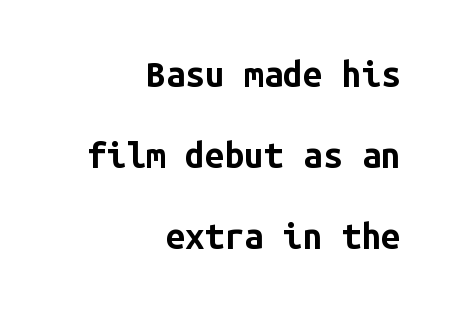
{"serif": "no", "italic": "no", "bold": "yes", "weight": "bold", "width": "normal", "stroke_contrast": "low", "x_height": "medium", "monospaced": "yes", "underline": "no", "align": "right", "line_spacing": "loose", "line_spacing_ratio": 2.32, "letter_spacing": "normal", "letter_spacing_em": 0.0, "glyph_px": 35}
